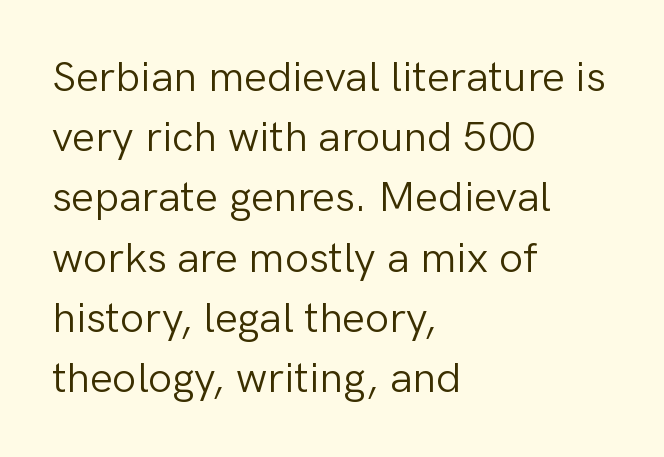
Nothing unusual about the tracking: characters are spaced as the font intends. Every character sits straight up, as roman type does. The strip under each line holds only bare page. You could not count columns in this text — the font is proportionally spaced. The compositor pushed each line to the left boundary.
